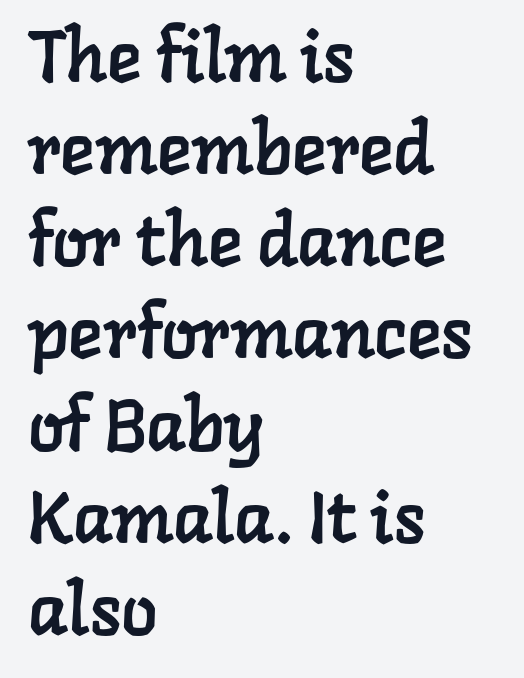
{"serif": "yes", "width": "normal", "stroke_contrast": "low", "x_height": "medium", "monospaced": "no", "underline": "no", "align": "left", "line_spacing": "normal", "line_spacing_ratio": 1.28, "letter_spacing": "normal", "letter_spacing_em": 0.0, "glyph_px": 72}
